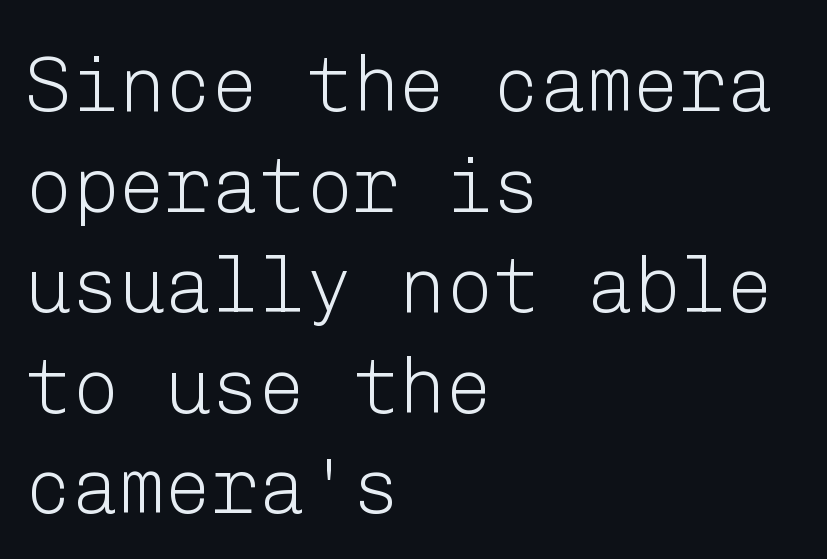
Nope, not italic — everything's standing straight. The area under the type is left untouched. This rendering employs a face without finishing strokes, i.e., a sans-serif. These lines stack with their left ends in a neat column.
